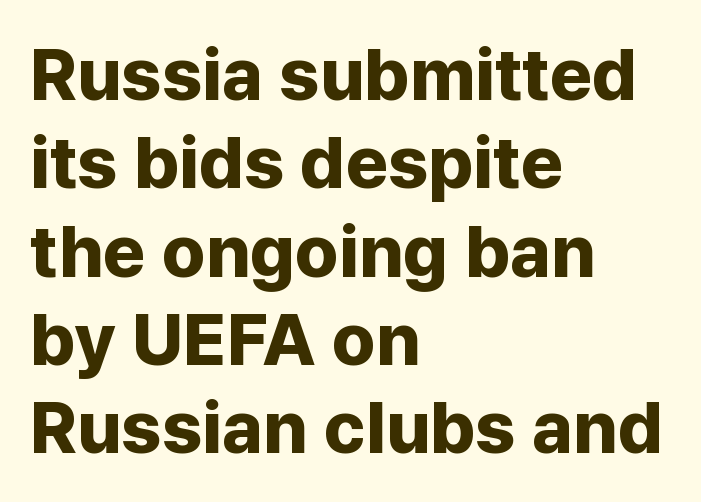
Observe the ordinary spacing: letters are neighbours, not strangers. Line beginnings align vertically; line endings do not. The letters advance in unequal steps, a hallmark of proportional type. This is heavy type, rendered in bold. You can tell from the bare stems that sans-serif type was used. Italic: no, the glyphs are upright roman.
